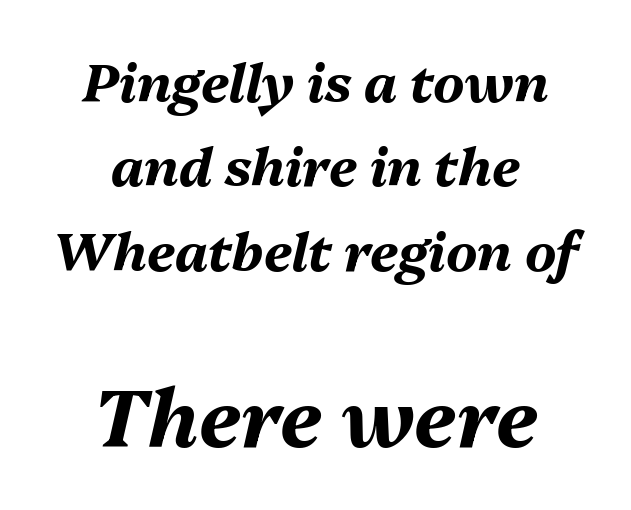
{"italic": "yes", "lean": "right", "slant_degrees": 13, "bold": "yes", "weight": "bold", "width": "normal", "stroke_contrast": "medium", "x_height": "medium", "monospaced": "no", "underline": "no", "align": "center", "line_spacing": "normal", "line_spacing_ratio": 1.59, "letter_spacing": "normal", "letter_spacing_em": 0.0, "larger_block": "second", "size_ratio": 1.49, "glyph_px": 79}
